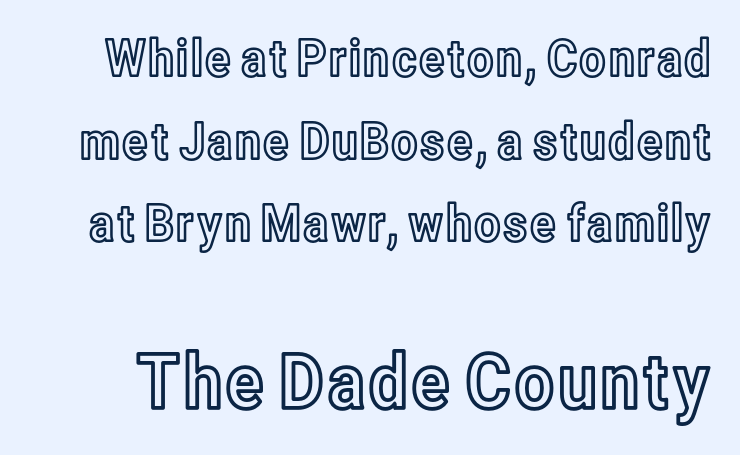
{"italic": "no", "width": "condensed", "x_height": "medium", "monospaced": "no", "underline": "no", "line_spacing": "normal", "line_spacing_ratio": 1.62, "letter_spacing": "normal", "letter_spacing_em": 0.0, "larger_block": "second", "size_ratio": 1.49, "glyph_px": 76}
